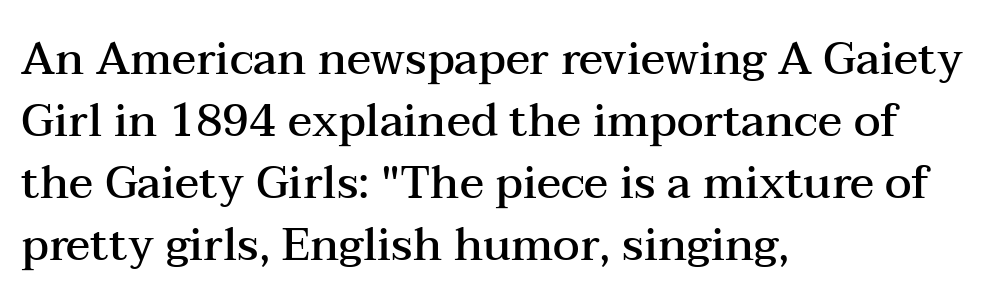
Notice how the stems are strictly vertical — no italics here. Each letter keeps its own natural width here, so spacing adapts to shape. Inter-character spacing is left at the font's built-in metrics. Each new line begins a customary step beneath the previous one.
